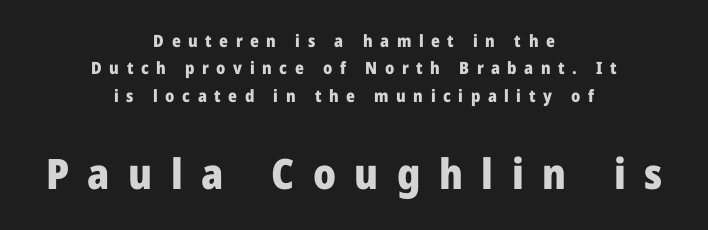
Q: Is the text bold? A: Yes.
Q: Is the text italic (slanted)? A: No, it is upright.
Q: Is the typeface a serif or a sans-serif typeface? A: Sans-serif.
Q: Is the text underlined? A: No.
Q: How is the paragraph aligned? A: Centered.
Q: Is the spacing between letters normal or unusually wide? A: Unusually wide.
Q: Is the spacing between lines tight, normal or loose? A: Normal.
Q: Which block of text is set in a larger size, the first (top) or the second (bottom)? A: The second (bottom) one.
Q: Width (condensed, normal, or wide)? A: Normal.
Q: Stroke contrast? A: Low.
Q: x-height? A: Medium.
Q: Monospaced? A: No.
